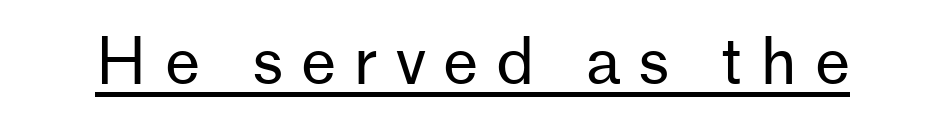
{"serif": "no", "italic": "no", "bold": "no", "weight": "regular", "width": "normal", "stroke_contrast": "low", "x_height": "medium", "monospaced": "no", "underline": "yes", "letter_spacing": "wide", "letter_spacing_em": 0.28, "glyph_px": 63}
